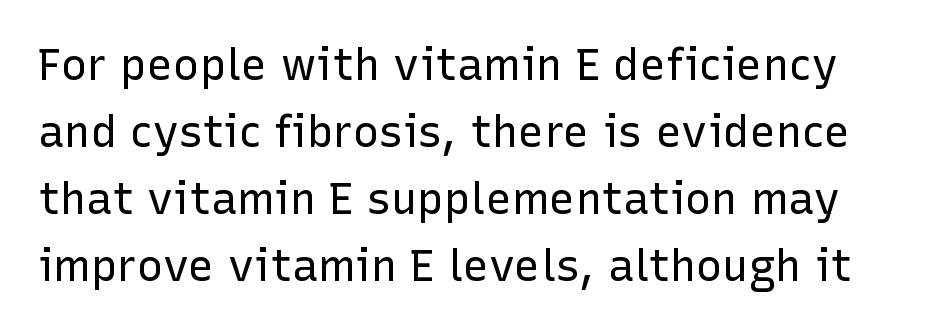
{"serif": "no", "italic": "no", "bold": "no", "weight": "regular", "width": "normal", "stroke_contrast": "low", "x_height": "medium", "monospaced": "no", "underline": "no", "line_spacing": "normal", "line_spacing_ratio": 1.52, "letter_spacing": "normal", "letter_spacing_em": 0.0, "glyph_px": 44}
